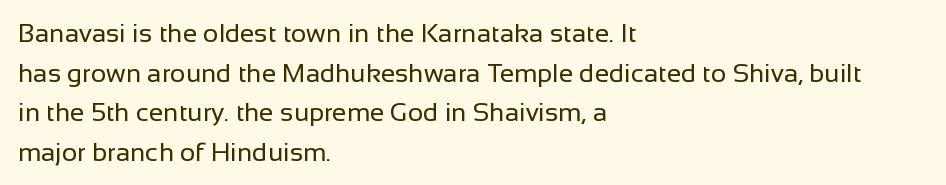
Q: Is the text bold? A: No.
Q: Is the text italic (slanted)? A: No, it is upright.
Q: Is the text underlined? A: No.
Q: How is the paragraph aligned? A: Left-aligned.
Q: Is the spacing between letters normal or unusually wide? A: Normal.
Q: Is the spacing between lines tight, normal or loose? A: Normal.
